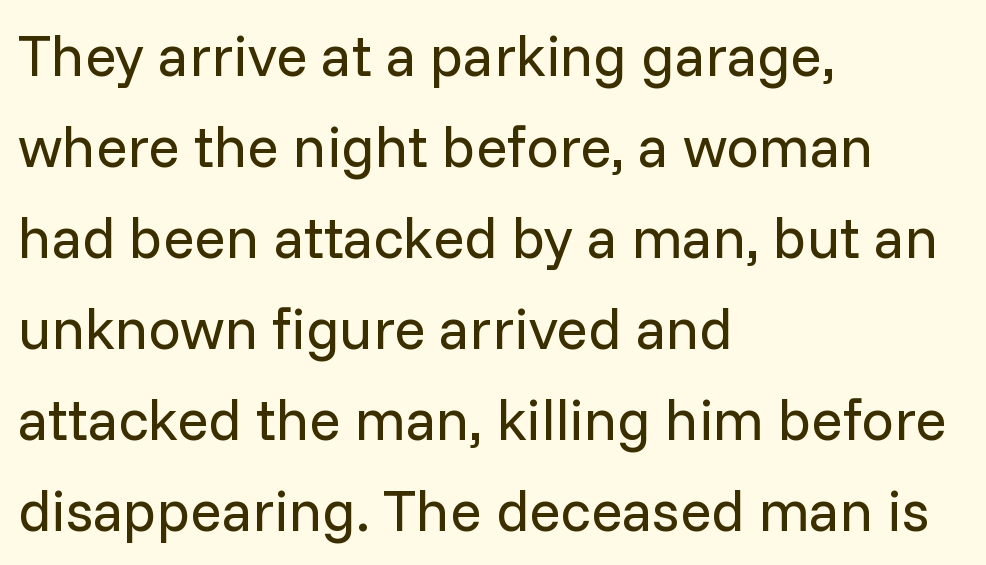
{"serif": "no", "italic": "no", "bold": "no", "weight": "regular", "width": "normal", "stroke_contrast": "low", "x_height": "medium", "monospaced": "no", "underline": "no", "align": "left", "line_spacing": "normal", "line_spacing_ratio": 1.57, "letter_spacing": "normal", "letter_spacing_em": 0.0, "glyph_px": 58}
